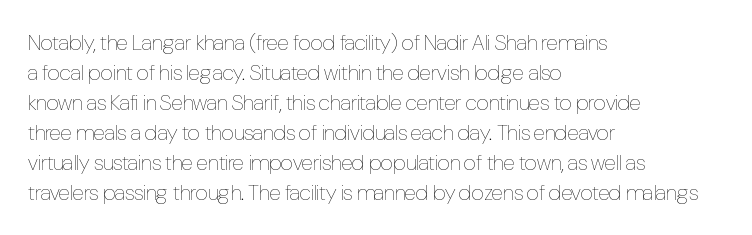
{"italic": "no", "bold": "no", "underline": "no", "align": "left", "line_spacing": "normal", "line_spacing_ratio": 1.36, "letter_spacing": "normal", "letter_spacing_em": 0.0, "glyph_px": 22}
